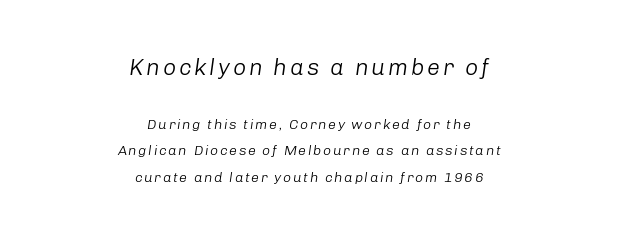
Caption: multi-line text, centered on the measure. The face used here appears at its bigger size in the upper chunk. Heft: none added — not bold. The gap between lines stays unmarked.
